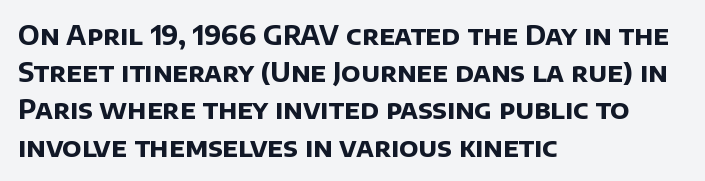
The image shows 26 px bold type; set left-aligned, normal line spacing (1.43x), normal letter spacing, not underlined.
